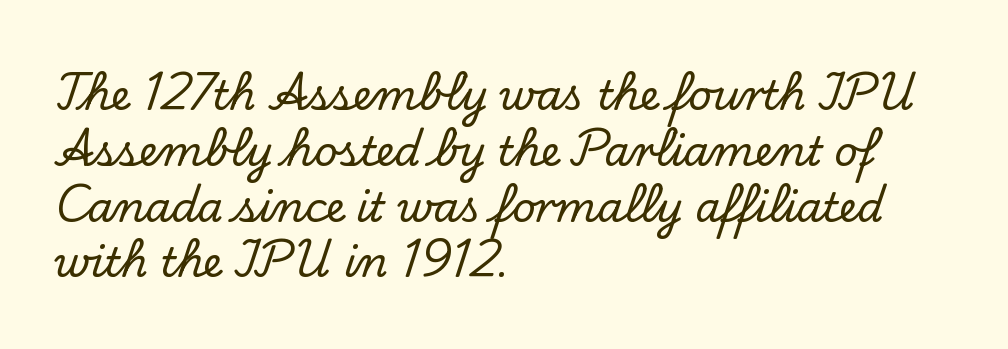
Looks like regular typesetting: each glyph gets only the width it needs. Look at the tracking — it's just the regular setting, nothing added. The passage shown is typeset with a serif family. Interline gaps are of average width in this sample. Just letters on the line, the space beneath them empty.
